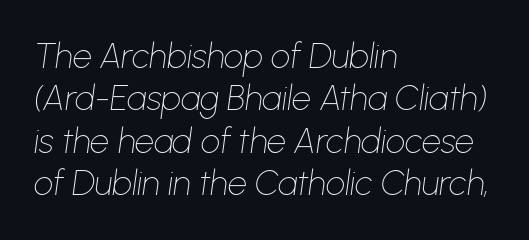
{"italic": "yes", "lean": "right", "slant_degrees": 8, "bold": "no", "weight": "thin", "width": "normal", "stroke_contrast": "low", "x_height": "medium", "monospaced": "no", "underline": "no", "align": "left", "line_spacing": "normal", "line_spacing_ratio": 1.25, "letter_spacing": "normal", "letter_spacing_em": 0.0, "glyph_px": 34}
